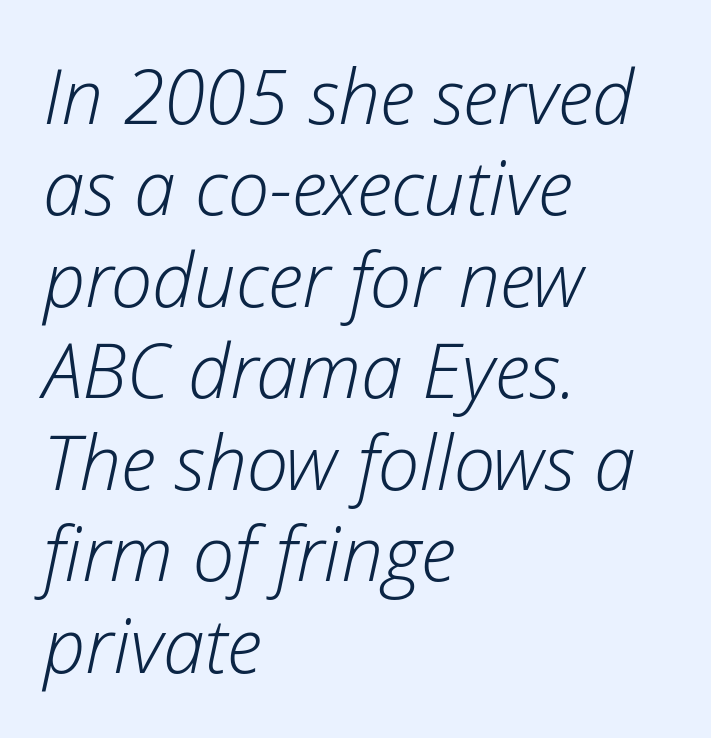
The image shows 75 px light type, italic (leaning right); set left-aligned, line spacing 1.22x, normal letter spacing, not underlined; low stroke contrast and a medium x-height.
